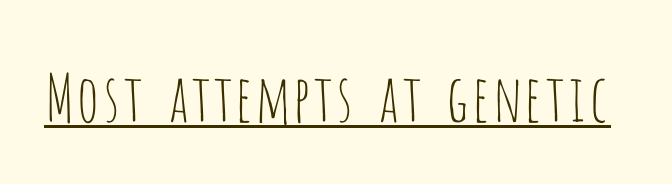
The image shows 65 px thin, condensed sans-serif type, upright; set normal letter spacing, underlined; low stroke contrast and a large x-height.
